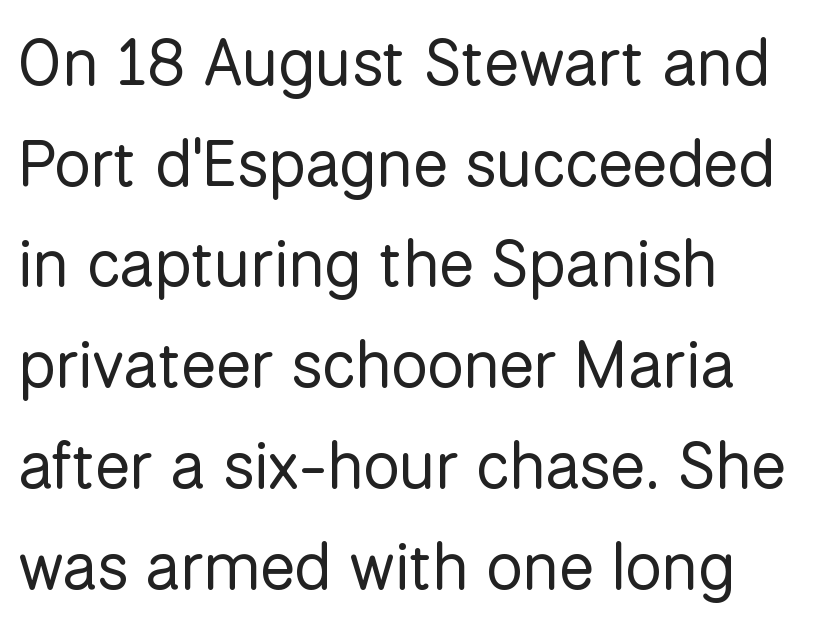
The image shows 65 px regular-weight sans-serif type, upright; set left-aligned, normal line spacing (1.55x), normal letter spacing, not underlined; low stroke contrast and a medium x-height.
